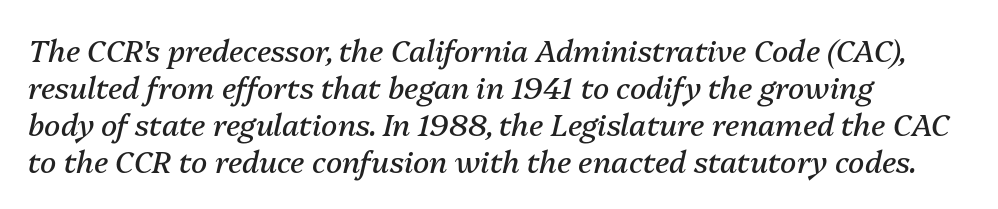
The image shows 30 px regular-weight type, italic (leaning right); set left-aligned, line spacing 1.23x, normal letter spacing, not underlined; medium stroke contrast and a medium x-height.
